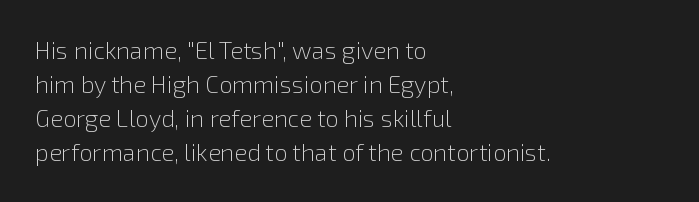
Just letters on the line, the space beneath them empty. The lines sit at an ordinary, default distance from one another. Reading down the block, your eye returns to a fixed left position each line. Think standard paragraph weight, or any step lighter than that.
